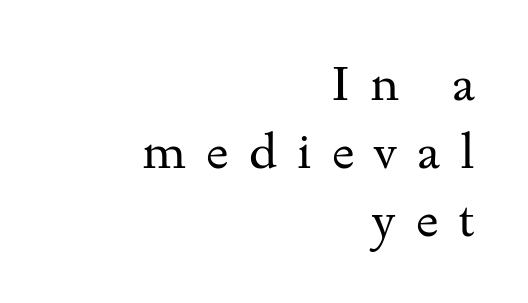
Q: Is the text bold? A: No.
Q: Is the text italic (slanted)? A: No, it is upright.
Q: Is the typeface a serif or a sans-serif typeface? A: Serif.
Q: Is the text underlined? A: No.
Q: How is the paragraph aligned? A: Right-aligned.
Q: Is the spacing between letters normal or unusually wide? A: Unusually wide.
Q: Is the spacing between lines tight, normal or loose? A: Normal.
Q: Width (condensed, normal, or wide)? A: Wide.
Q: Stroke contrast? A: Medium.
Q: x-height? A: Small.
Q: Monospaced? A: No.
